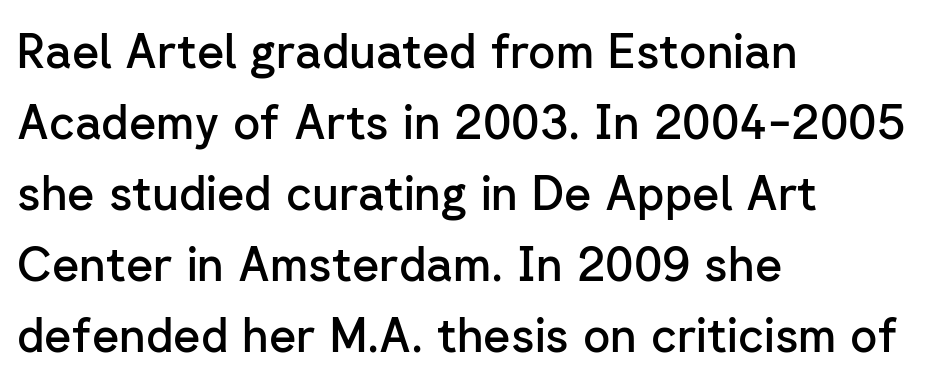
Q: Is the text bold? A: Semi-bold.
Q: Is the text italic (slanted)? A: No, it is upright.
Q: Is the typeface a serif or a sans-serif typeface? A: Sans-serif.
Q: Is the text underlined? A: No.
Q: How is the paragraph aligned? A: Left-aligned.
Q: Is the spacing between letters normal or unusually wide? A: Normal.
Q: Is the spacing between lines tight, normal or loose? A: Normal.
Q: Width (condensed, normal, or wide)? A: Normal.
Q: Stroke contrast? A: Low.
Q: x-height? A: Medium.
Q: Monospaced? A: No.
